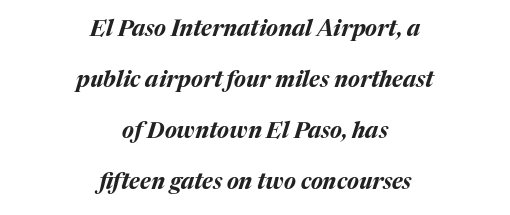
Q: Is the text bold? A: Yes.
Q: Is the text italic (slanted)? A: Yes, it leans right by about 17 degrees.
Q: Is the text underlined? A: No.
Q: How is the paragraph aligned? A: Centered.
Q: Is the spacing between letters normal or unusually wide? A: Normal.
Q: Is the spacing between lines tight, normal or loose? A: Loose.
